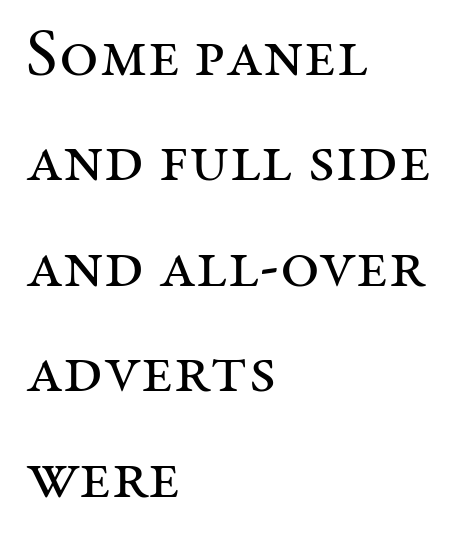
The image shows 68 px regular-weight serif type, upright; set left-aligned, normal line spacing (1.55x), normal letter spacing, not underlined; medium stroke contrast and a medium x-height.
